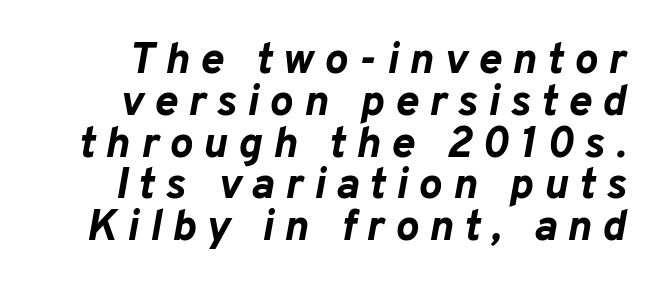
Q: Is the text bold? A: Yes.
Q: Is the text italic (slanted)? A: Yes, it leans right by about 10 degrees.
Q: Is the text underlined? A: No.
Q: Is the spacing between letters normal or unusually wide? A: Unusually wide.
Q: Is the spacing between lines tight, normal or loose? A: Tight.
Q: Width (condensed, normal, or wide)? A: Normal.
Q: Stroke contrast? A: Low.
Q: x-height? A: Medium.
Q: Monospaced? A: No.
